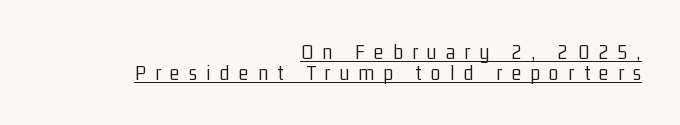
The image shows 22 px text type, upright; set right-aligned, tight line spacing (0.96x), unusually wide letter spacing (+0.43 em), underlined.
